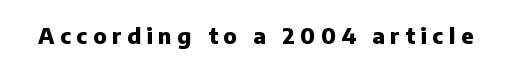
Posture: upright roman. Letter spacing: wide. Stroke thickness is high; the sample reads as a true bold. Lines of text with bare space underneath.
